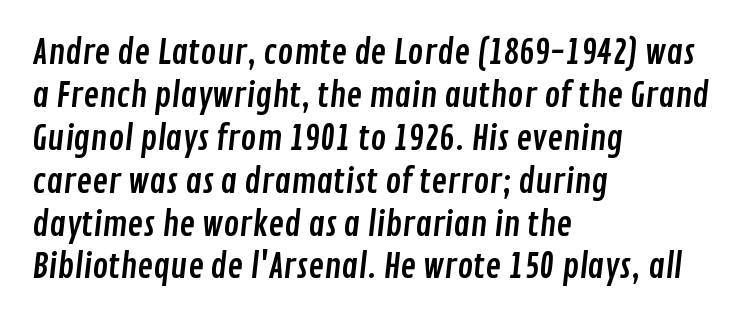
Are there feet on the stems? There aren't — it's a sans. The paragraph shown leans on its left margin. Vertical spacing — default. The letters advance in unequal steps, a hallmark of proportional type.
